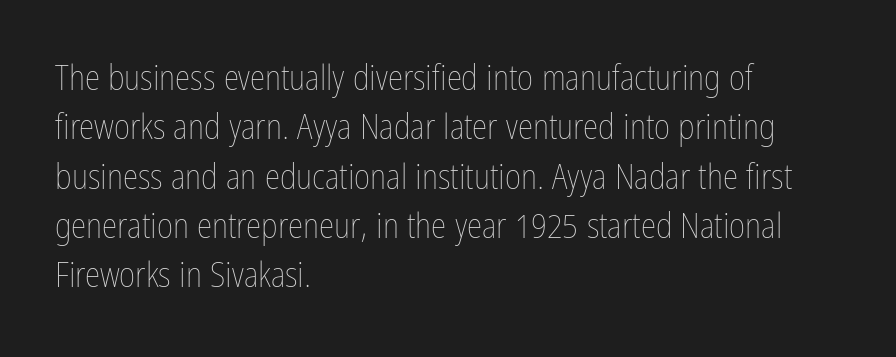
Tracking value appears to be zero — textbook default spacing. Leading matches the norm, producing a regular column. Which margin do the lines hug? The left one — the right edge is uneven. Italic? Not at all — the glyphs are vertical. This reads as an unemphasized weight, regular at the heaviest.
